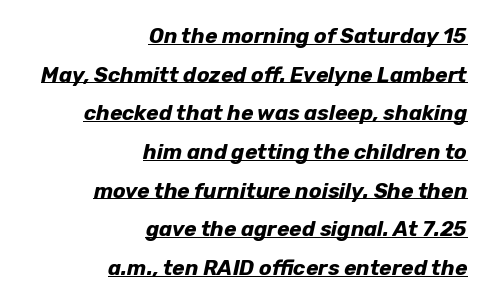
The typesetter has applied underlining to the passage shown. Typographic density is high because the face is bold. Yep, that's italic — everything's leaning. Each line ends at the same right margin while the left side varies.
